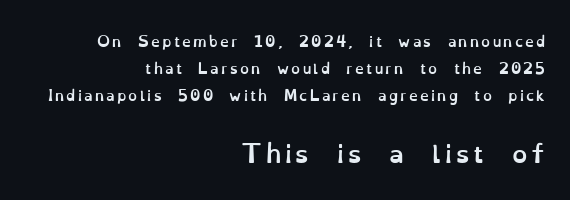
The image shows 24 px bold type, upright; set right-aligned, loose line spacing (1.93x), not underlined; the second (bottom) block is 1.71x larger.
